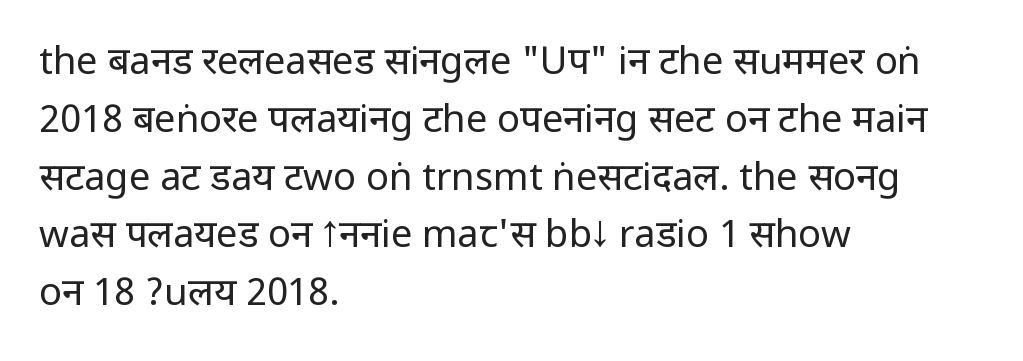
Does the copy run flush right? No — it runs flush left. This rendering leaves character spacing at its baseline value. The letters stand upright; this is a roman face. Baseline-to-baseline distance is the conventional proportion of letter height. Look at the bottom of the vertical strokes: they stop flat, with no serifs. Each stroke keeps to a modest, everyday thickness or less.
